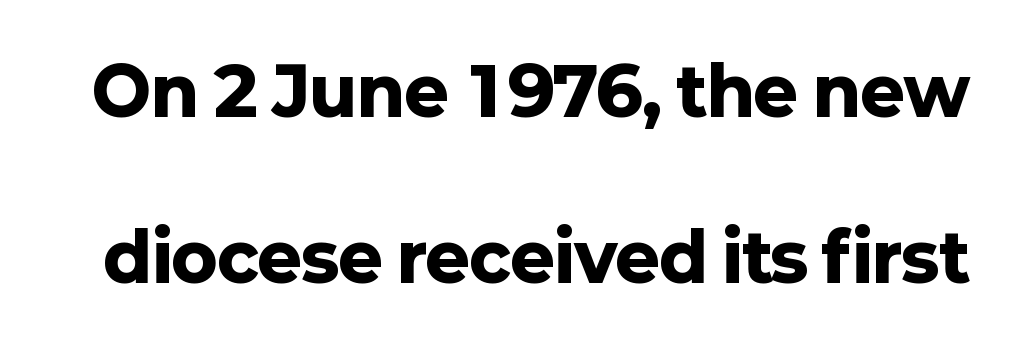
{"serif": "no", "italic": "no", "bold": "yes", "weight": "heavy", "width": "normal", "stroke_contrast": "low", "x_height": "medium", "monospaced": "no", "underline": "no", "line_spacing": "loose", "line_spacing_ratio": 2.48, "letter_spacing": "normal", "letter_spacing_em": 0.0, "glyph_px": 67}
